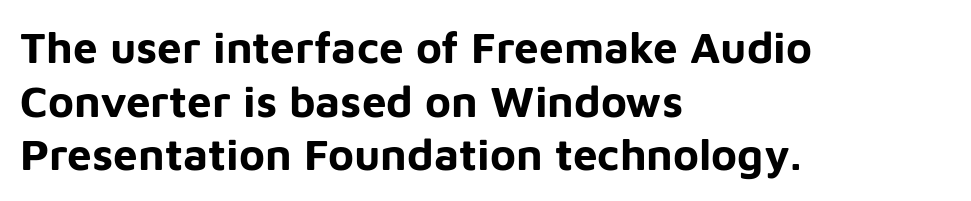
The lettering stays uniformly vertical, giving the passage a roman look. Varying glyph widths throughout — classic text-font behaviour. The compositor pushed each line to the left boundary. To sum up the face: it is a sans, with no serifs.
